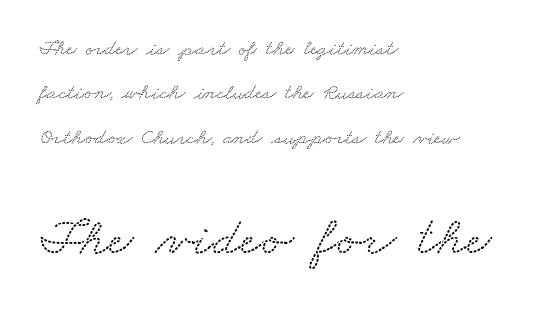
{"width": "wide", "stroke_contrast": "low", "x_height": "small", "monospaced": "no", "underline": "no", "align": "left", "line_spacing": "loose", "line_spacing_ratio": 2.02, "letter_spacing": "normal", "letter_spacing_em": 0.0, "larger_block": "second", "size_ratio": 2.5, "glyph_px": 55}
